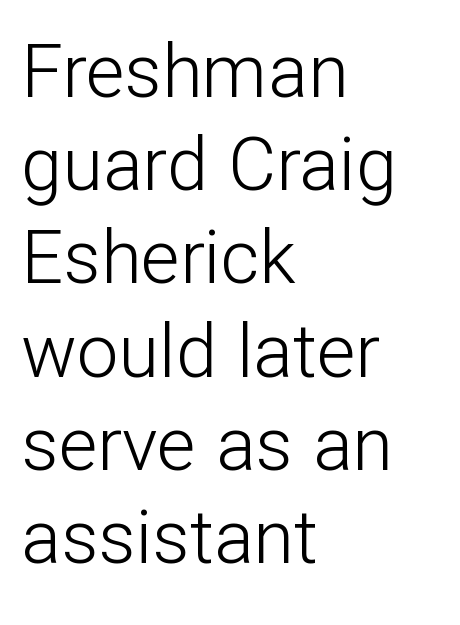
The image shows 74 px light sans-serif type, upright; set left-aligned, normal line spacing (1.26x), normal letter spacing, not underlined; low stroke contrast and a medium x-height.
